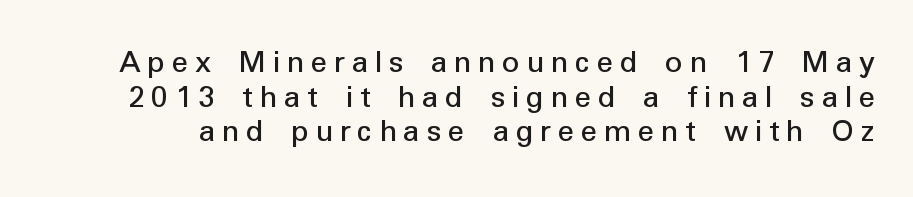
A sans-serif font was chosen for this passage. Regarding leading, the lines here are crowded together. Italic? Not at all — the glyphs are vertical. Loose tracking; the words dissolve into strings of separated letters. Spacing verdict: proportional, widths tailored to each character.
